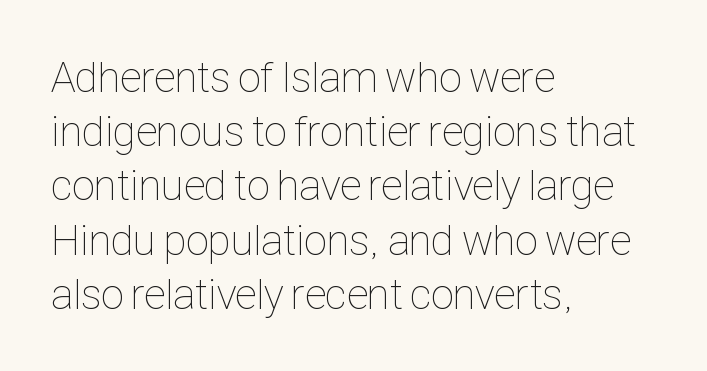
The image shows 43 px thin, condensed type, upright; set left-aligned, normal line spacing (1.26x), normal letter spacing, not underlined; low stroke contrast and a medium x-height.
